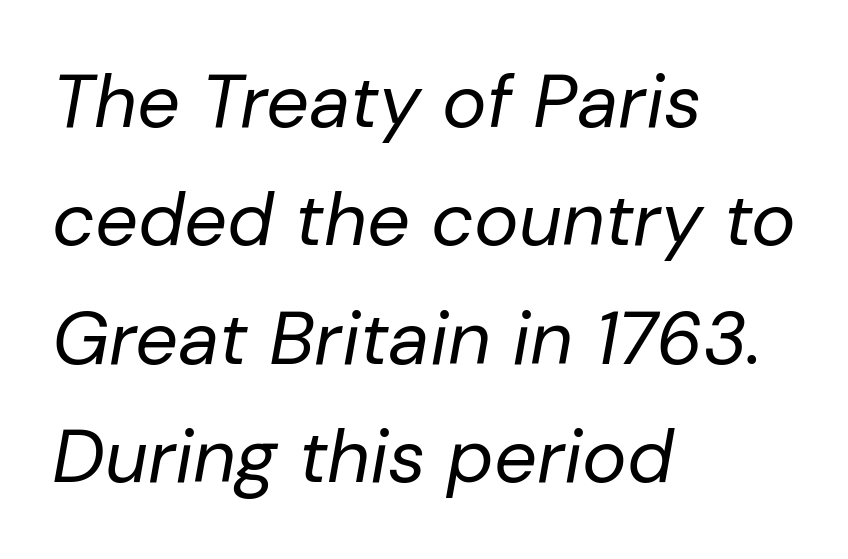
The glyphs look as if they've been sheared to an angle. Check under the words: just untouched page. Counters stay open thanks to moderate or lighter strokes. Here the glyphs are tracked normally, forming tight word shapes.
